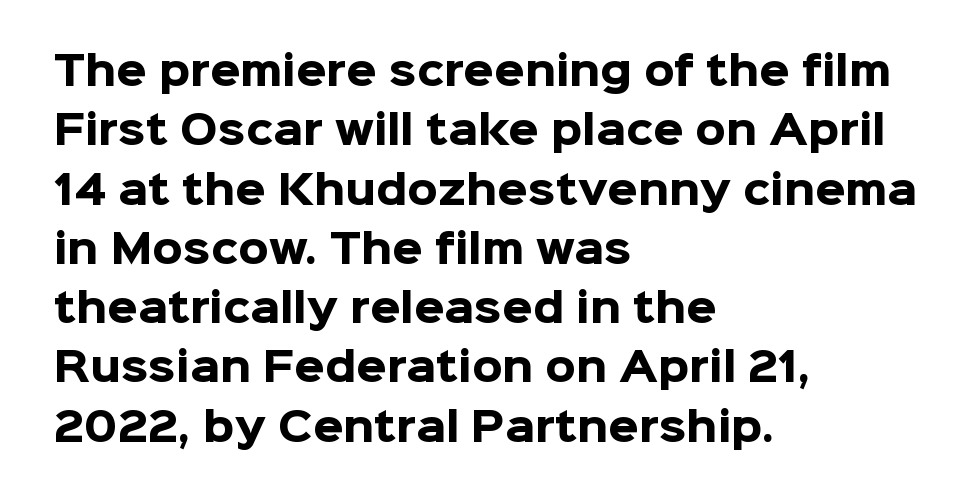
The image shows 39 px heavy sans-serif type, upright; set left-aligned, normal line spacing (1.52x), normal letter spacing, not underlined; low stroke contrast and a medium x-height.
